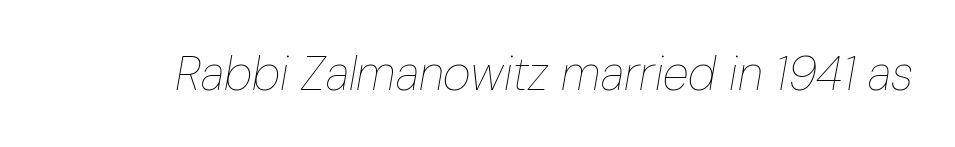
Q: Is the text bold? A: No.
Q: Is the text italic (slanted)? A: Yes, it leans right by about 10 degrees.
Q: Is the text underlined? A: No.
Q: Is the spacing between letters normal or unusually wide? A: Normal.
Q: Width (condensed, normal, or wide)? A: Condensed.
Q: Stroke contrast? A: Low.
Q: x-height? A: Medium.
Q: Monospaced? A: No.
